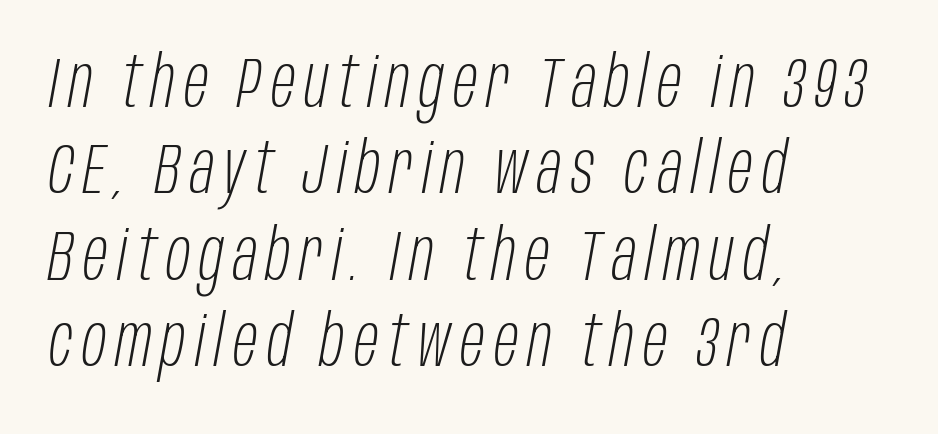
Q: Is the text bold? A: No.
Q: Is the text italic (slanted)? A: Yes, it leans right by about 10 degrees.
Q: Is the text underlined? A: No.
Q: How is the paragraph aligned? A: Left-aligned.
Q: Width (condensed, normal, or wide)? A: Condensed.
Q: Stroke contrast? A: Low.
Q: x-height? A: Large.
Q: Monospaced? A: No.
